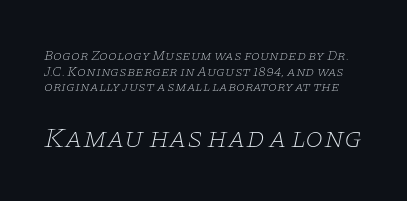
{"serif": "yes", "italic": "yes", "lean": "right", "slant_degrees": 11, "bold": "no", "weight": "thin", "width": "wide", "stroke_contrast": "low", "x_height": "large", "monospaced": "no", "underline": "no", "line_spacing": "tight", "line_spacing_ratio": 1.12, "letter_spacing": "normal", "letter_spacing_em": 0.0, "larger_block": "second", "size_ratio": 2.07, "glyph_px": 29}
